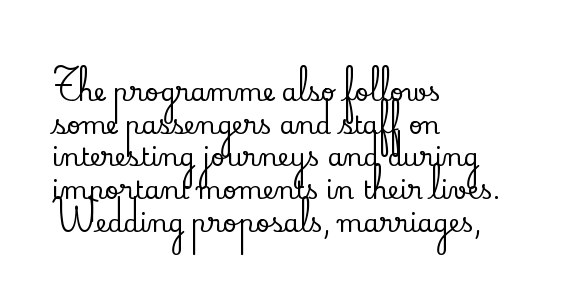
The image shows 25 px text type, upright; set left-aligned, normal line spacing (1.31x), normal letter spacing, not underlined.
